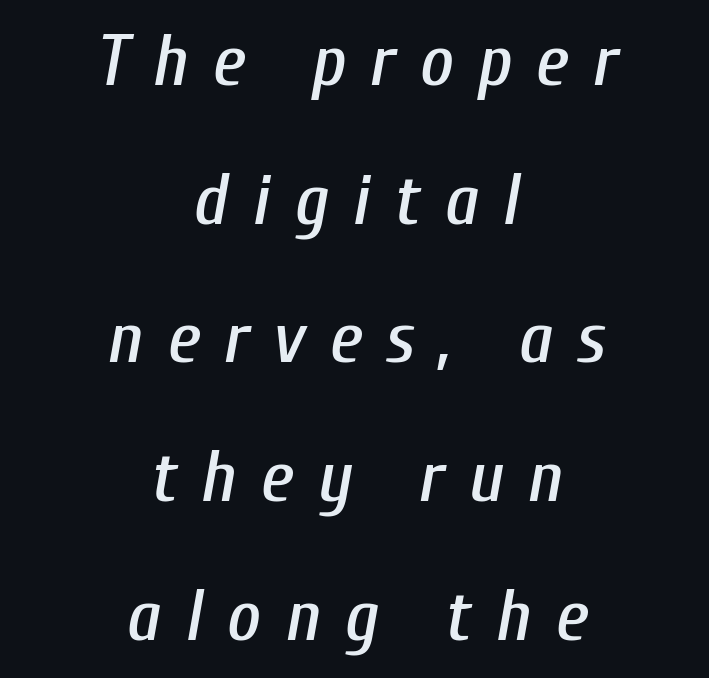
Q: Is the text italic (slanted)? A: Yes, it leans right by about 10 degrees.
Q: Is the text underlined? A: No.
Q: How is the paragraph aligned? A: Centered.
Q: Is the spacing between letters normal or unusually wide? A: Unusually wide.
Q: Is the spacing between lines tight, normal or loose? A: Loose.
Q: Width (condensed, normal, or wide)? A: Condensed.
Q: Stroke contrast? A: Low.
Q: x-height? A: Medium.
Q: Monospaced? A: No.
